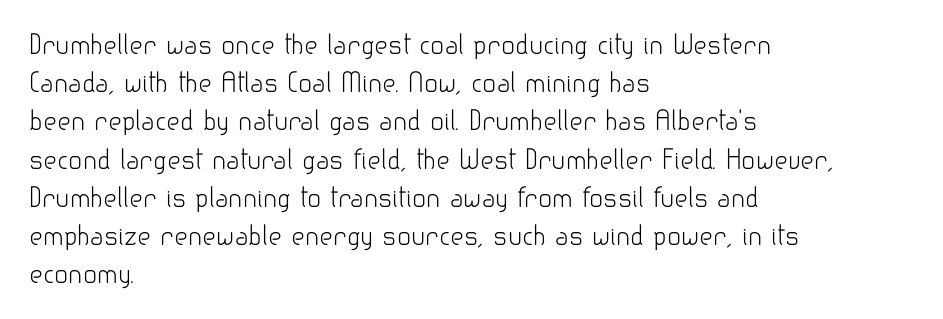
{"italic": "no", "bold": "no", "underline": "no", "align": "left", "line_spacing": "normal", "line_spacing_ratio": 1.47, "letter_spacing": "normal", "letter_spacing_em": 0.0, "glyph_px": 26}
